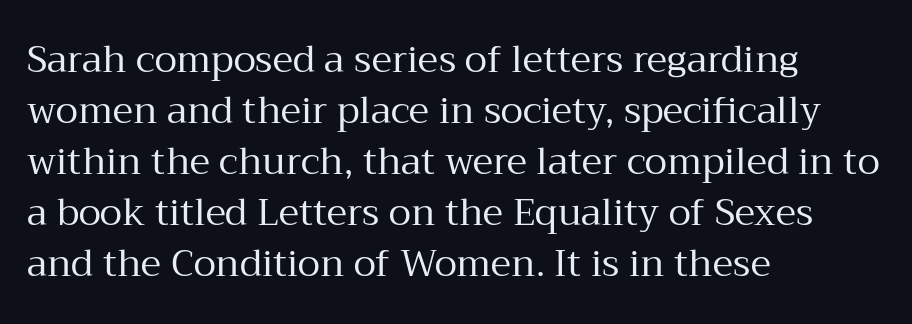
Q: Is the text bold? A: No.
Q: Is the text italic (slanted)? A: No, it is upright.
Q: Is the typeface a serif or a sans-serif typeface? A: Serif.
Q: Is the text underlined? A: No.
Q: How is the paragraph aligned? A: Left-aligned.
Q: Is the spacing between letters normal or unusually wide? A: Normal.
Q: Is the spacing between lines tight, normal or loose? A: Normal.
Q: Width (condensed, normal, or wide)? A: Normal.
Q: Stroke contrast? A: Medium.
Q: x-height? A: Medium.
Q: Monospaced? A: No.
